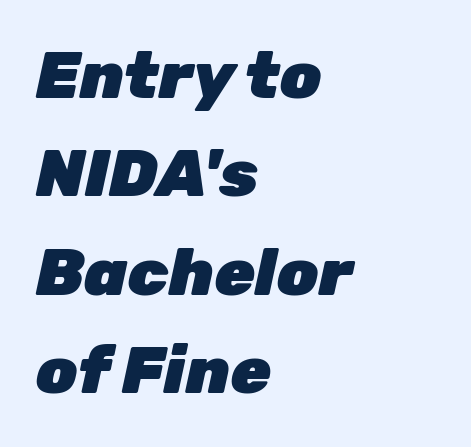
{"italic": "yes", "lean": "right", "slant_degrees": 12, "bold": "yes", "weight": "heavy", "width": "normal", "stroke_contrast": "low", "x_height": "medium", "monospaced": "no", "underline": "no", "align": "left", "line_spacing": "normal", "line_spacing_ratio": 1.49, "letter_spacing": "normal", "letter_spacing_em": 0.0, "glyph_px": 66}
